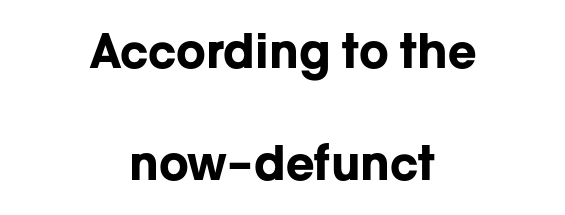
Q: Is the text bold? A: Yes.
Q: Is the text italic (slanted)? A: No, it is upright.
Q: Is the typeface a serif or a sans-serif typeface? A: Sans-serif.
Q: Is the text underlined? A: No.
Q: How is the paragraph aligned? A: Centered.
Q: Is the spacing between letters normal or unusually wide? A: Normal.
Q: Is the spacing between lines tight, normal or loose? A: Loose.
Q: Width (condensed, normal, or wide)? A: Normal.
Q: Stroke contrast? A: Low.
Q: x-height? A: Medium.
Q: Monospaced? A: No.
